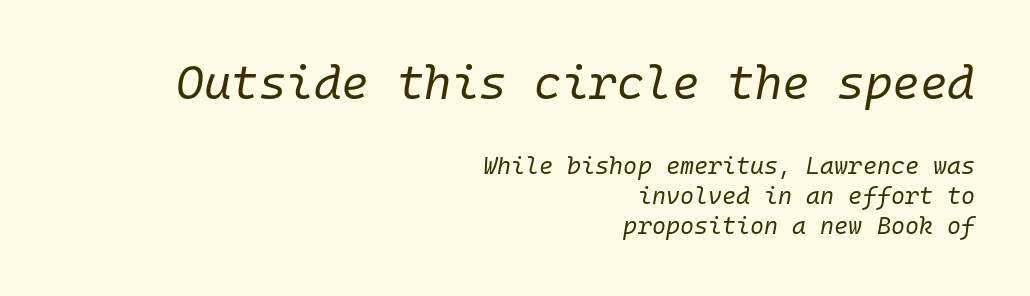
Q: Is the text bold? A: No.
Q: Is the text italic (slanted)? A: Yes, it leans right by about 10 degrees.
Q: Is the text underlined? A: No.
Q: How is the paragraph aligned? A: Right-aligned.
Q: Is the spacing between letters normal or unusually wide? A: Normal.
Q: Is the spacing between lines tight, normal or loose? A: Normal.
Q: Which block of text is set in a larger size, the first (top) or the second (bottom)? A: The first (top) one.
Q: Width (condensed, normal, or wide)? A: Normal.
Q: Stroke contrast? A: Low.
Q: x-height? A: Medium.
Q: Monospaced? A: Yes.
